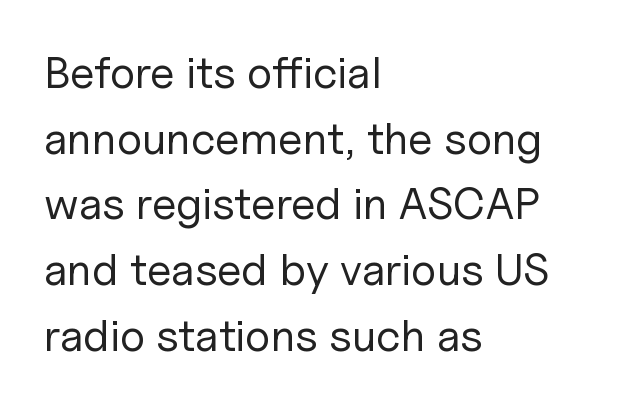
Quick note: not italic, upright. Letters have the restrained weight of plain body copy at most. These lines sit exactly where default settings would place them. A bare baseline throughout the passage.
